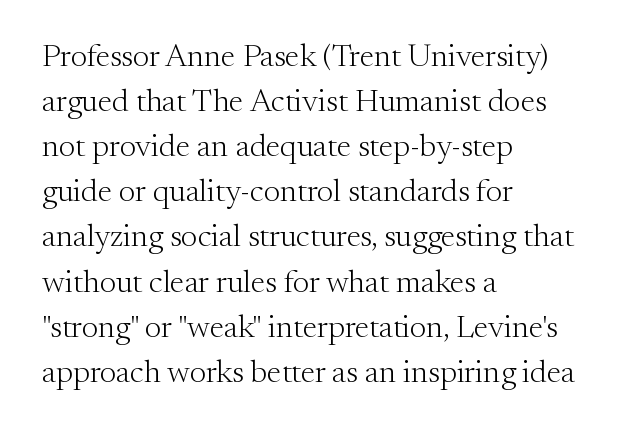
The image shows 32 px light serif type, upright; set left-aligned, normal line spacing (1.41x), normal letter spacing, not underlined; medium stroke contrast and a small x-height.
